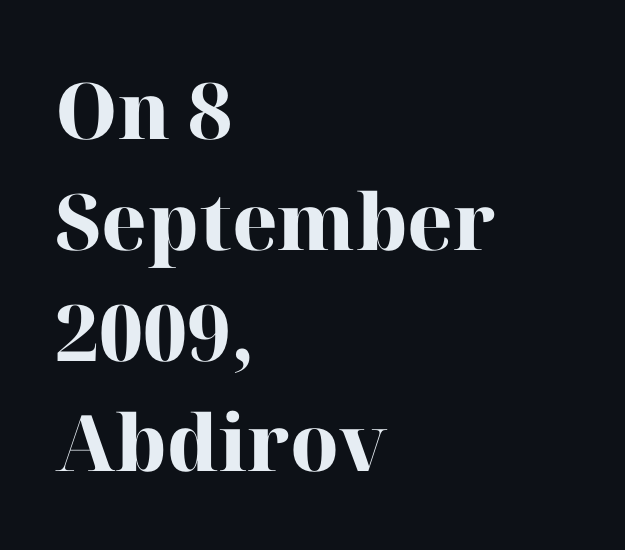
Here the glyphs are tracked normally, forming tight word shapes. Is this a sans? No — the strokes have serifs. How would I describe the line gaps? Plain and ordinary. Has an underline been added? It has not.
